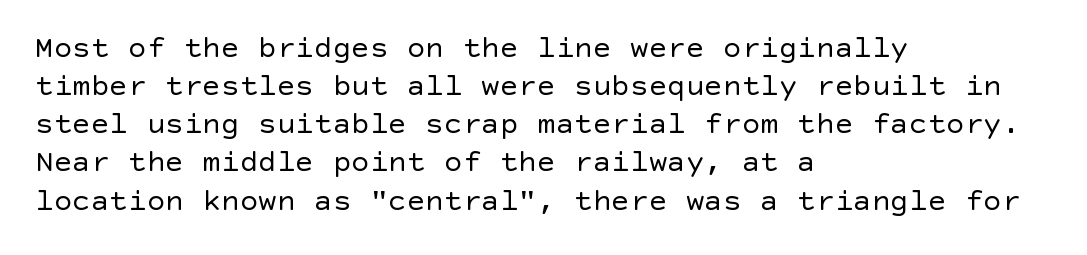
This is roman type, the default non-slanted kind. Each line starts at the same left margin while the right side varies. The font family rendered here belongs to the sans-serif group. Weight: in the light-to-regular range.
